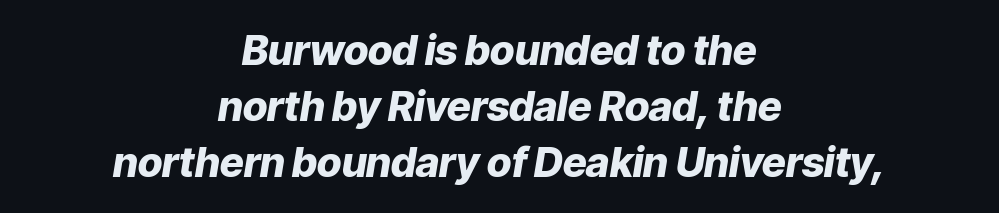
{"italic": "yes", "lean": "right", "slant_degrees": 9, "bold": "yes", "weight": "heavy", "width": "normal", "stroke_contrast": "low", "x_height": "medium", "monospaced": "no", "underline": "no", "align": "center", "line_spacing": "normal", "line_spacing_ratio": 1.37, "letter_spacing": "normal", "letter_spacing_em": 0.0, "glyph_px": 41}
